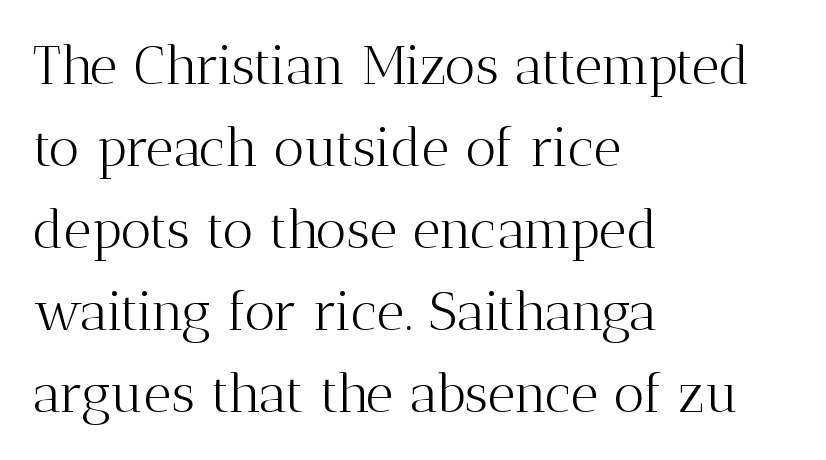
{"serif": "yes", "italic": "no", "bold": "no", "weight": "light", "width": "normal", "stroke_contrast": "medium", "x_height": "medium", "monospaced": "no", "underline": "no", "align": "left", "line_spacing": "normal", "line_spacing_ratio": 1.52, "letter_spacing": "normal", "letter_spacing_em": 0.0, "glyph_px": 54}
